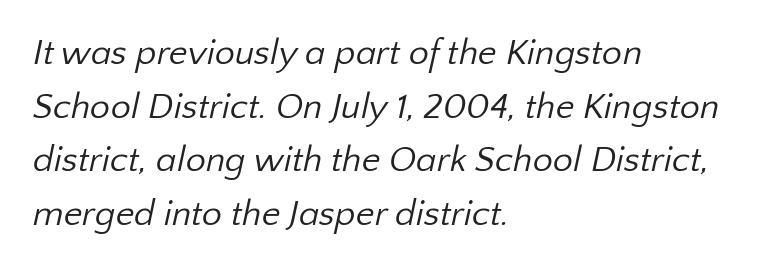
Descender tails drop into unmarked territory. Notice how the passage keeps a crisp vertical edge on the left only. The rendering uses natural spacing where letterforms have individual widths. The characters display no serif detailing; their extremities are plain.
